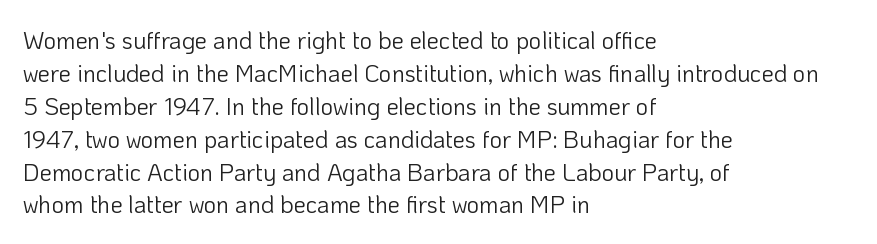
Q: Is the text bold? A: No.
Q: Is the text italic (slanted)? A: No, it is upright.
Q: Is the text underlined? A: No.
Q: How is the paragraph aligned? A: Left-aligned.
Q: Is the spacing between letters normal or unusually wide? A: Normal.
Q: Is the spacing between lines tight, normal or loose? A: Normal.
